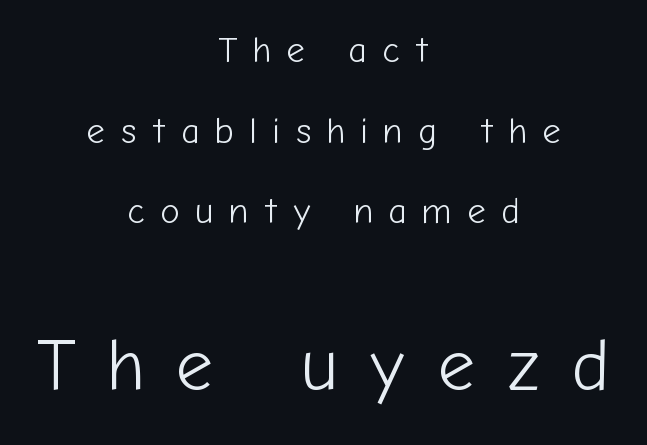
{"serif": "no", "italic": "no", "bold": "no", "weight": "light", "width": "normal", "stroke_contrast": "low", "x_height": "medium", "monospaced": "no", "underline": "no", "align": "center", "line_spacing": "loose", "line_spacing_ratio": 2.24, "letter_spacing": "wide", "letter_spacing_em": 0.43, "larger_block": "second", "size_ratio": 2.03, "glyph_px": 73}
